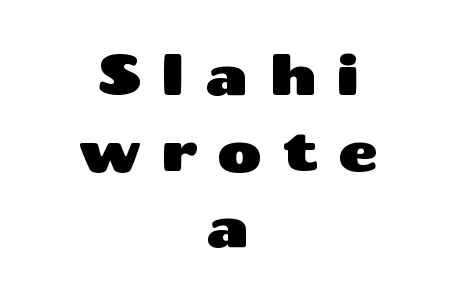
The image shows 55 px wide sans-serif type, upright; set centered, normal line spacing (1.38x), unusually wide letter spacing (+0.36 em), not underlined; medium stroke contrast and a medium x-height.
